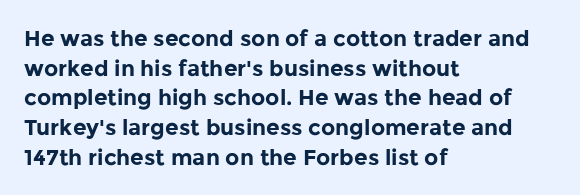
{"italic": "no", "bold": "yes", "underline": "no", "align": "left", "line_spacing": "normal", "line_spacing_ratio": 1.35, "letter_spacing": "normal", "letter_spacing_em": 0.0, "glyph_px": 22}
